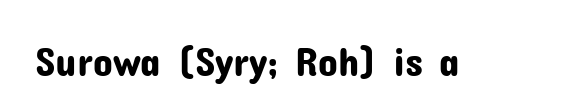
{"serif": "no", "italic": "no", "width": "normal", "stroke_contrast": "low", "x_height": "medium", "monospaced": "no", "underline": "no", "letter_spacing": "normal", "letter_spacing_em": 0.0, "glyph_px": 41}
